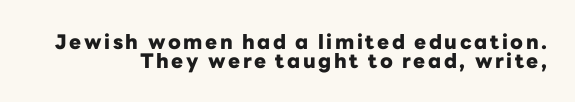
The image shows 20 px bold type, upright; set right-aligned, tight line spacing (0.95x), not underlined.
